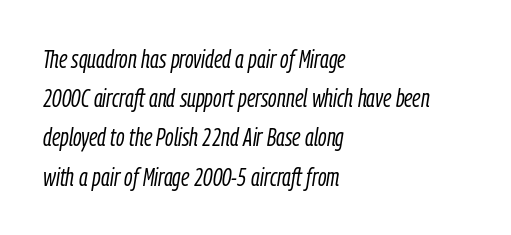
The image shows 25 px text type, italic (leaning right); set left-aligned, normal line spacing (1.57x), normal letter spacing, not underlined.
